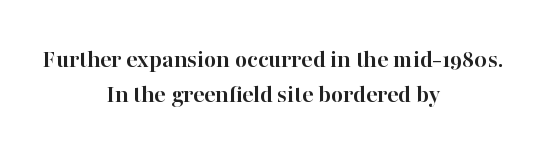
The image shows 26 px bold type, upright; set centered, normal line spacing (1.33x), normal letter spacing, not underlined.
